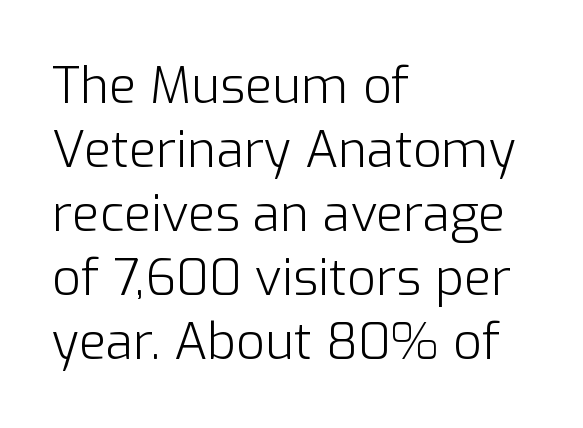
{"serif": "no", "italic": "no", "bold": "no", "weight": "light", "width": "normal", "stroke_contrast": "low", "x_height": "medium", "monospaced": "no", "underline": "no", "align": "left", "line_spacing": "normal", "line_spacing_ratio": 1.28, "letter_spacing": "normal", "letter_spacing_em": 0.0, "glyph_px": 50}
